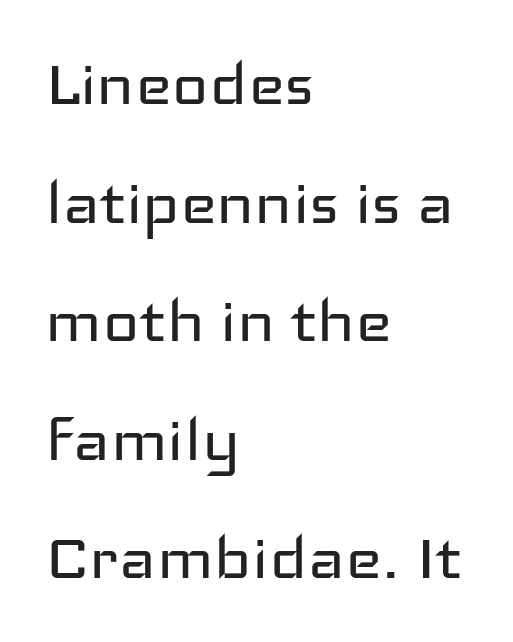
{"serif": "no", "italic": "no", "bold": "no", "weight": "regular", "width": "wide", "stroke_contrast": "low", "x_height": "medium", "monospaced": "no", "underline": "no", "align": "left", "line_spacing": "normal", "line_spacing_ratio": 1.52, "letter_spacing": "normal", "letter_spacing_em": 0.0, "glyph_px": 78}
